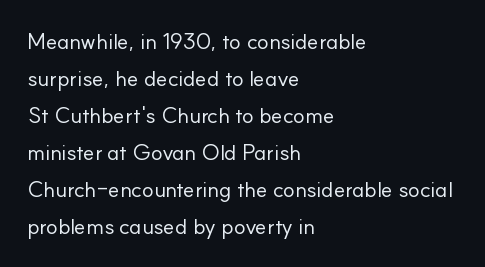
{"italic": "no", "bold": "no", "underline": "no", "align": "left", "line_spacing": "normal", "line_spacing_ratio": 1.68, "letter_spacing": "normal", "letter_spacing_em": 0.0, "glyph_px": 22}
